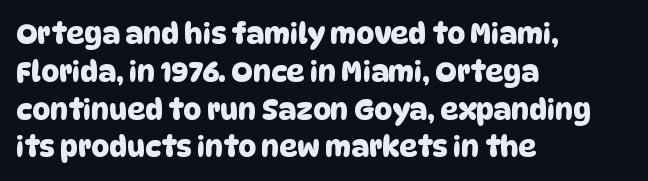
A typesetter would label this face a sans. Underlining? Definitely not there. Here the glyphs are tracked normally, forming tight word shapes. The passage shown is typed in a proportional face where columns would drift. Leading matches the norm, producing a regular column. Layout note: lines flush left.
